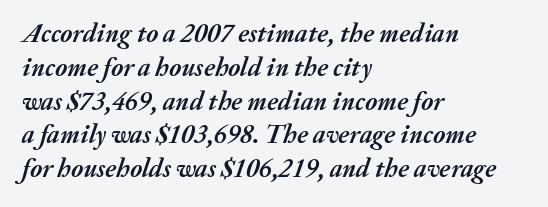
{"italic": "yes", "lean": "right", "slant_degrees": 20, "bold": "yes", "underline": "no", "align": "left", "line_spacing": "normal", "line_spacing_ratio": 1.3, "letter_spacing": "normal", "letter_spacing_em": 0.0, "glyph_px": 26}
